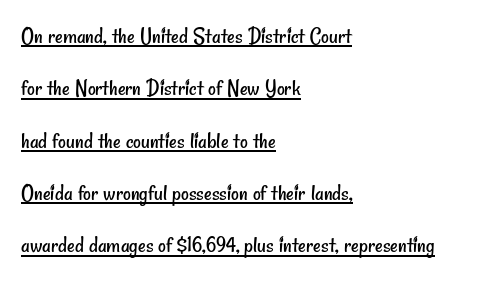
{"bold": "no", "underline": "yes", "align": "left", "line_spacing": "loose", "line_spacing_ratio": 2.18, "letter_spacing": "normal", "letter_spacing_em": 0.0, "glyph_px": 24}
